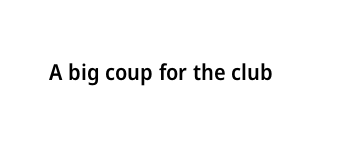
There is no visible air inserted between adjacent glyphs. The characters look somewhat weighty, a semibold short of true bold. Check the space under the baseline: it is left empty. Ascenders rise straight up at ninety degrees.
